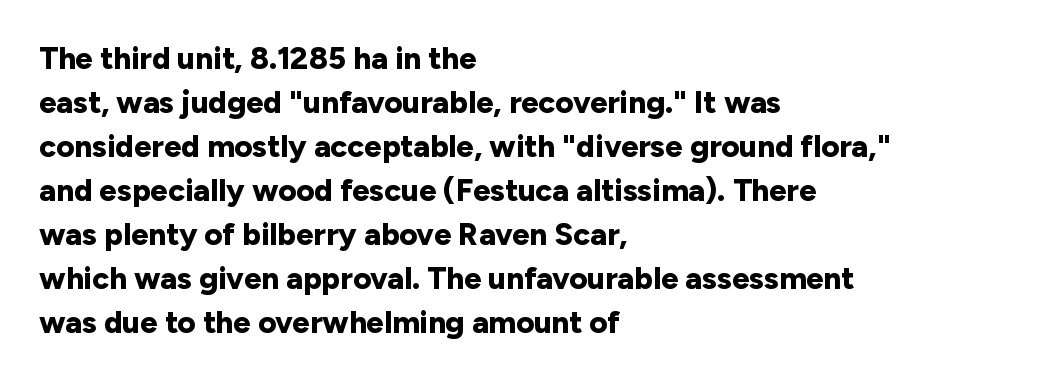
{"serif": "no", "italic": "no", "bold": "yes", "weight": "bold", "width": "normal", "stroke_contrast": "low", "x_height": "medium", "monospaced": "no", "underline": "no", "align": "left", "line_spacing": "normal", "line_spacing_ratio": 1.42, "letter_spacing": "normal", "letter_spacing_em": 0.0, "glyph_px": 31}
